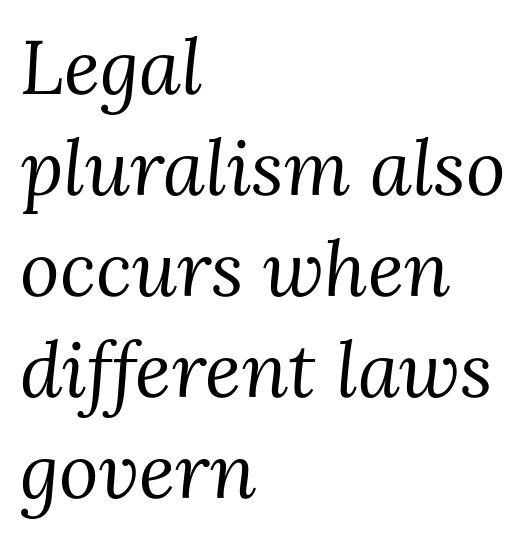
These lines are set flush left with a ragged right edge. It's the slanting kind of type. What's the leading like? Ordinary, nothing unusual. Here the designer chose a conventional face with non-uniform glyph widths.
